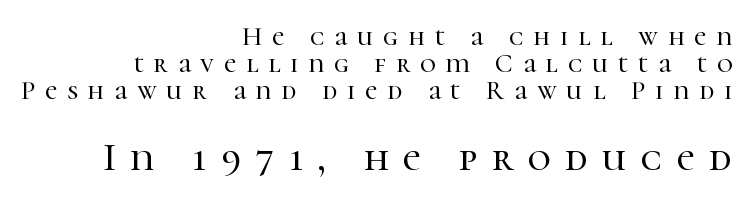
{"serif": "yes", "italic": "no", "width": "normal", "stroke_contrast": "high", "x_height": "medium", "monospaced": "no", "underline": "no", "align": "right", "line_spacing": "tight", "line_spacing_ratio": 1.0, "letter_spacing": "wide", "letter_spacing_em": 0.36, "larger_block": "second", "size_ratio": 1.48, "glyph_px": 40}
